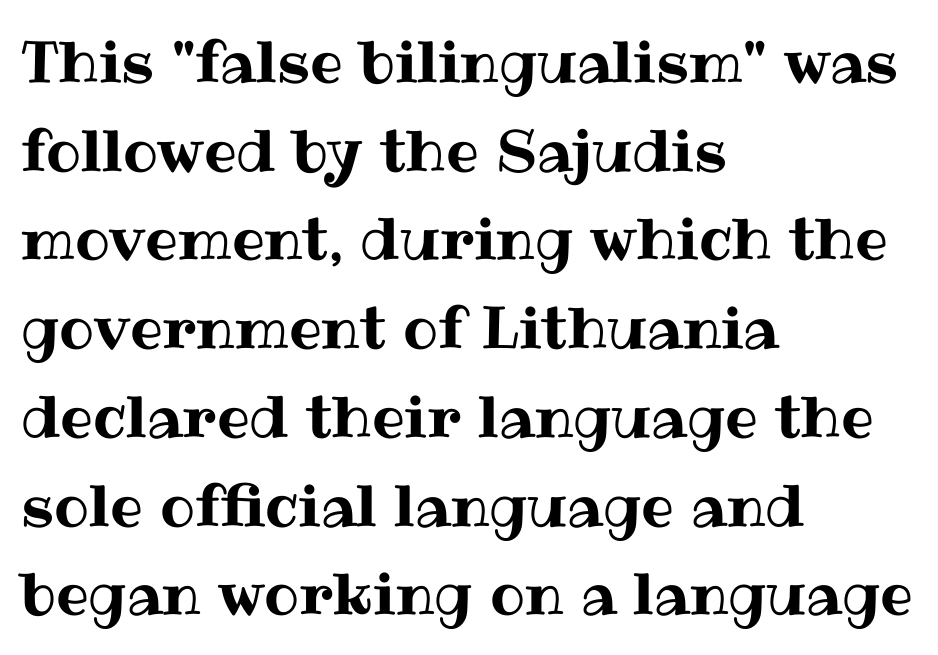
A typesetter would call this proportional, since set widths differ per character. This sample is left-justified, so line endings fall wherever the words run out. Plain, unruled lines of type. A roman cut, with each character standing at attention. The rendering uses a moderate line-height, typical for paragraphs. The gaps between neighbouring characters are ordinary and unremarkable.
